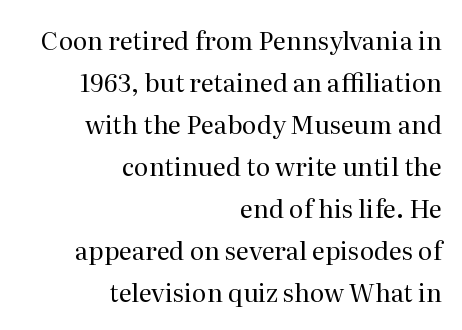
A typesetter would mark this as roman, not italic. Only glyphs here, with clear space below each row. Interline gaps are of average width in this sample. Weight: not bold — regular or lighter. Layout note: lines flush right. The horizontal fit of the characters is conventional and even.
